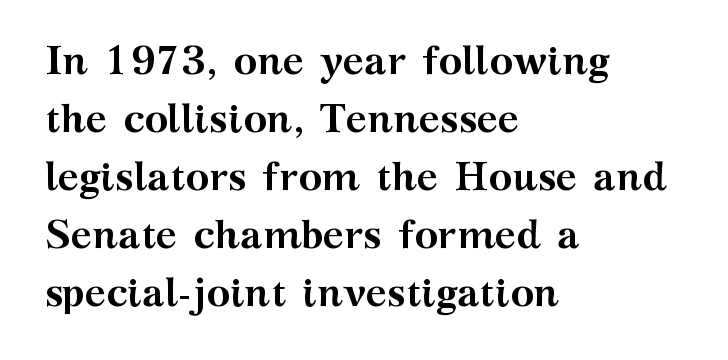
{"serif": "yes", "italic": "no", "bold": "yes", "weight": "semibold", "width": "wide", "stroke_contrast": "medium", "x_height": "medium", "monospaced": "no", "underline": "no", "align": "left", "line_spacing": "normal", "line_spacing_ratio": 1.45, "letter_spacing": "normal", "letter_spacing_em": 0.0, "glyph_px": 40}
